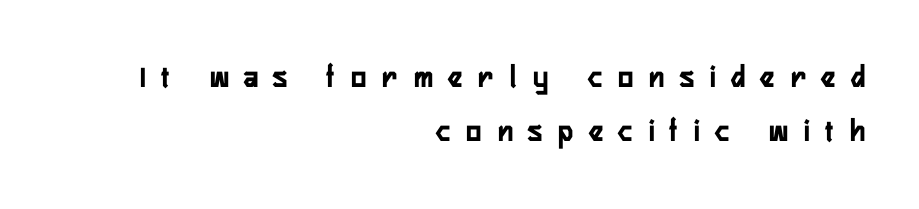
Which margin do the lines hug? The right one — the left edge is uneven. The foot of each line stays bare and open. Observe the wide spacing: letters keep a clear distance from each other. The letters advance in unequal steps, a hallmark of proportional type.
